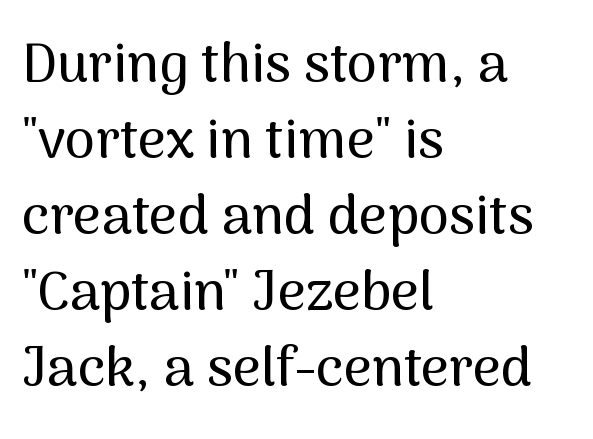
Horizontal bands of white between lines are of average thickness. The designer went with a sans here, leaving each stem footless. Looks like regular typesetting: each glyph gets only the width it needs. Type without underlining. Each line starts at the same left margin while the right side varies. Unlike italic type, these characters show no tilt at all.
